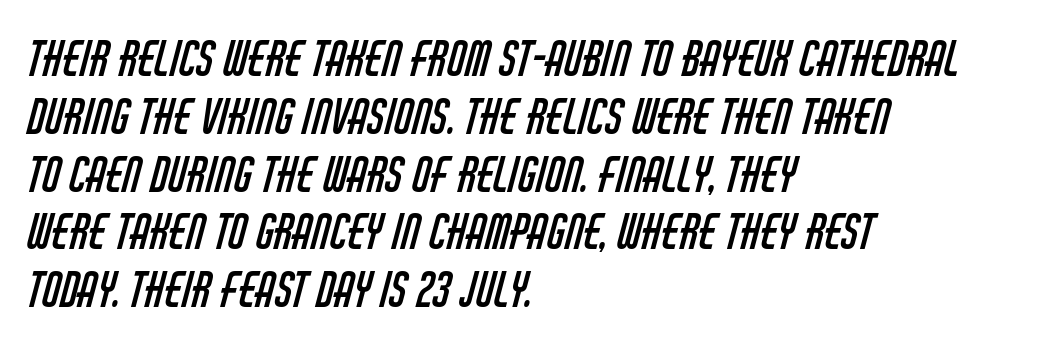
Q: Is the text bold? A: No.
Q: Is the typeface a serif or a sans-serif typeface? A: Sans-serif.
Q: Is the text underlined? A: No.
Q: How is the paragraph aligned? A: Left-aligned.
Q: Is the spacing between letters normal or unusually wide? A: Normal.
Q: Width (condensed, normal, or wide)? A: Condensed.
Q: Stroke contrast? A: Low.
Q: x-height? A: Large.
Q: Monospaced? A: No.
